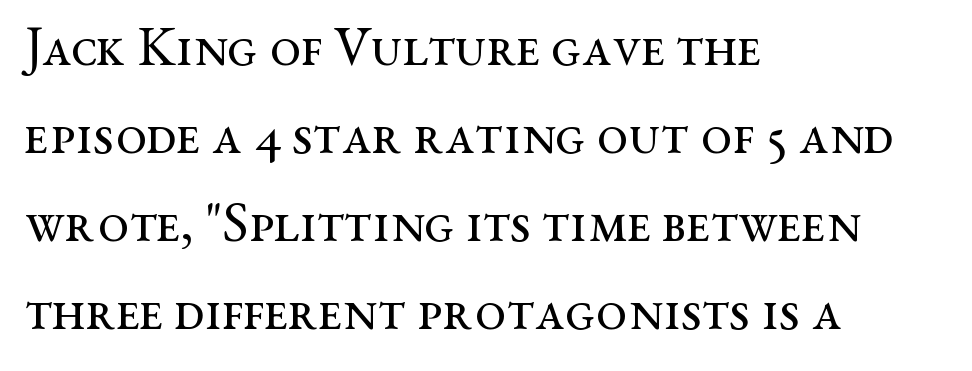
Q: Is the text bold? A: No.
Q: Is the text italic (slanted)? A: No, it is upright.
Q: Is the typeface a serif or a sans-serif typeface? A: Serif.
Q: Is the text underlined? A: No.
Q: How is the paragraph aligned? A: Left-aligned.
Q: Is the spacing between letters normal or unusually wide? A: Normal.
Q: Is the spacing between lines tight, normal or loose? A: Normal.
Q: Width (condensed, normal, or wide)? A: Wide.
Q: Stroke contrast? A: Medium.
Q: x-height? A: Medium.
Q: Monospaced? A: No.
